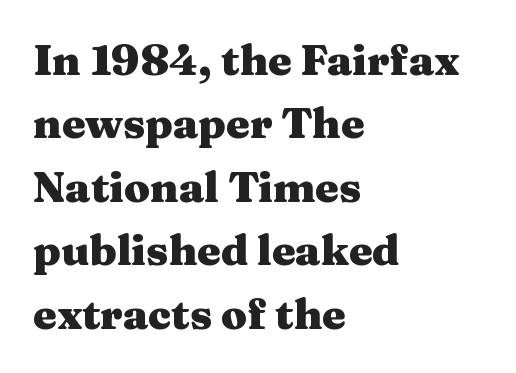
Q: Is the text bold? A: Yes.
Q: Is the text italic (slanted)? A: No, it is upright.
Q: Is the typeface a serif or a sans-serif typeface? A: Serif.
Q: Is the text underlined? A: No.
Q: How is the paragraph aligned? A: Left-aligned.
Q: Is the spacing between letters normal or unusually wide? A: Normal.
Q: Is the spacing between lines tight, normal or loose? A: Normal.
Q: Width (condensed, normal, or wide)? A: Wide.
Q: Stroke contrast? A: Medium.
Q: x-height? A: Medium.
Q: Monospaced? A: No.
